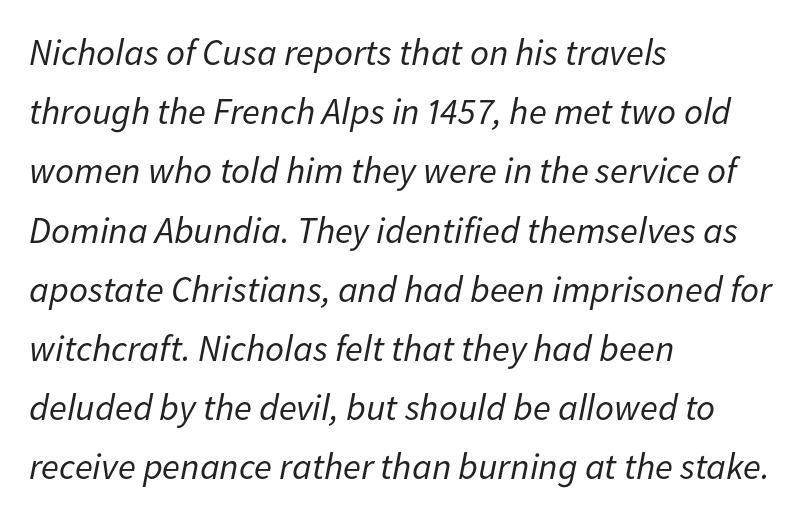
Q: Is the text bold? A: No.
Q: Is the text italic (slanted)? A: Yes, it leans right by about 11 degrees.
Q: Is the text underlined? A: No.
Q: How is the paragraph aligned? A: Left-aligned.
Q: Is the spacing between letters normal or unusually wide? A: Normal.
Q: Is the spacing between lines tight, normal or loose? A: Normal.
Q: Width (condensed, normal, or wide)? A: Normal.
Q: Stroke contrast? A: Low.
Q: x-height? A: Medium.
Q: Monospaced? A: No.
